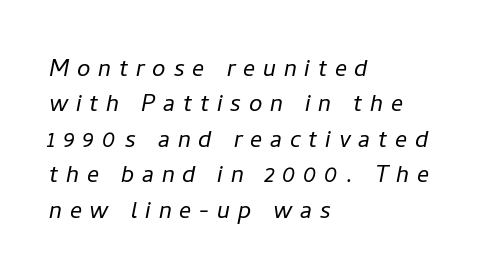
Q: Is the text bold? A: No.
Q: Is the text italic (slanted)? A: Yes, it leans right by about 11 degrees.
Q: Is the text underlined? A: No.
Q: How is the paragraph aligned? A: Left-aligned.
Q: Is the spacing between letters normal or unusually wide? A: Unusually wide.
Q: Width (condensed, normal, or wide)? A: Normal.
Q: Stroke contrast? A: Low.
Q: x-height? A: Medium.
Q: Monospaced? A: No.
